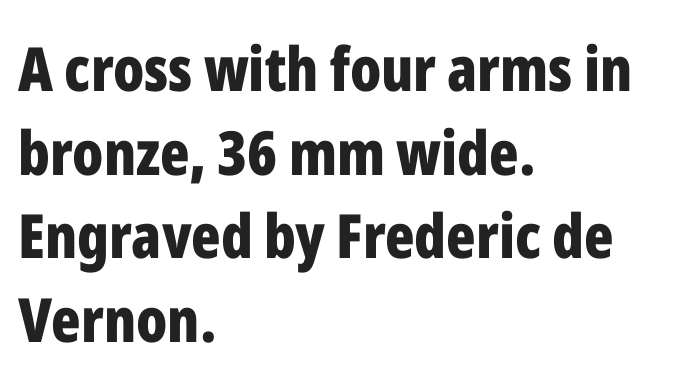
Q: Is the text bold? A: Yes.
Q: Is the text italic (slanted)? A: No, it is upright.
Q: Is the typeface a serif or a sans-serif typeface? A: Sans-serif.
Q: Is the text underlined? A: No.
Q: How is the paragraph aligned? A: Left-aligned.
Q: Is the spacing between letters normal or unusually wide? A: Normal.
Q: Is the spacing between lines tight, normal or loose? A: Normal.
Q: Width (condensed, normal, or wide)? A: Condensed.
Q: Stroke contrast? A: Low.
Q: x-height? A: Medium.
Q: Monospaced? A: No.
